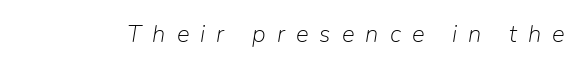
Stroke thickness stays within the range of a standard reading face or lighter. Plain, unruled lines of type. You can tell it's italic because the verticals aren't actually vertical. Loose tracking; the words dissolve into strings of separated letters.
